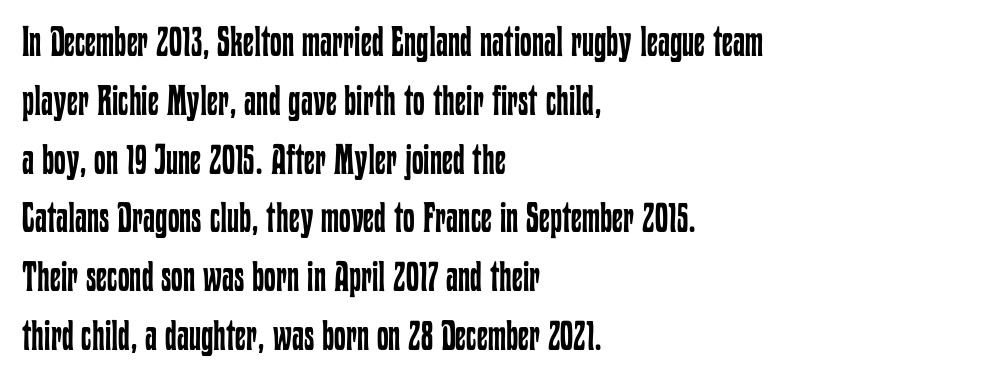
The image shows 42 px regular-weight, condensed type, upright; set left-aligned, normal line spacing (1.4x), normal letter spacing, not underlined; low stroke contrast and a medium x-height.
